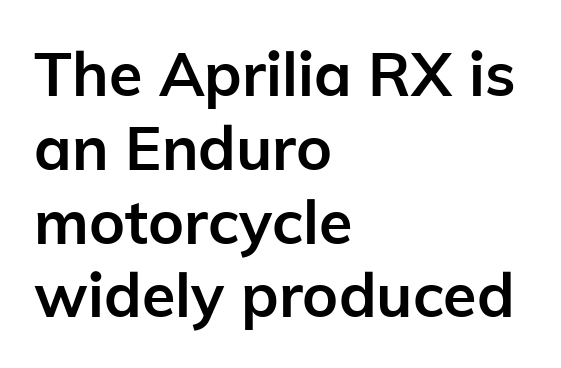
Q: Is the text bold? A: Yes.
Q: Is the text italic (slanted)? A: No, it is upright.
Q: Is the typeface a serif or a sans-serif typeface? A: Sans-serif.
Q: Is the text underlined? A: No.
Q: How is the paragraph aligned? A: Left-aligned.
Q: Is the spacing between letters normal or unusually wide? A: Normal.
Q: Width (condensed, normal, or wide)? A: Normal.
Q: Stroke contrast? A: Low.
Q: x-height? A: Medium.
Q: Monospaced? A: No.
